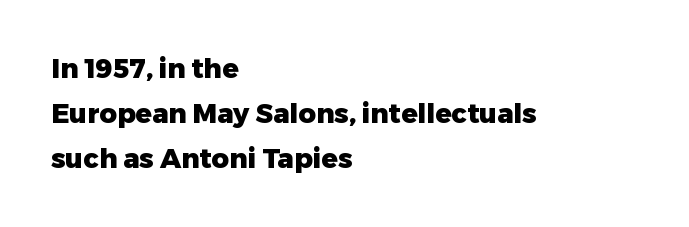
{"italic": "no", "bold": "yes", "underline": "no", "align": "left", "line_spacing": "normal", "line_spacing_ratio": 1.67, "letter_spacing": "normal", "letter_spacing_em": 0.0, "glyph_px": 27}
